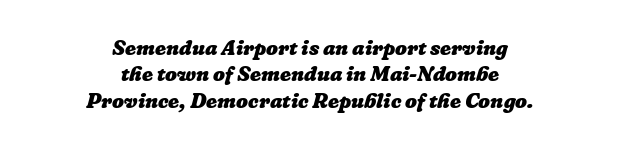
Q: Is the text bold? A: Yes.
Q: Is the text underlined? A: No.
Q: How is the paragraph aligned? A: Centered.
Q: Is the spacing between letters normal or unusually wide? A: Normal.
Q: Is the spacing between lines tight, normal or loose? A: Normal.
